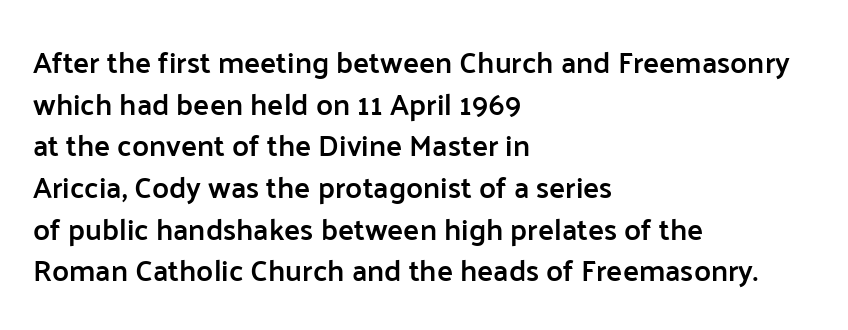
The image shows 30 px semibold sans-serif type, upright; set left-aligned, normal line spacing (1.39x), normal letter spacing, not underlined; low stroke contrast and a medium x-height.
